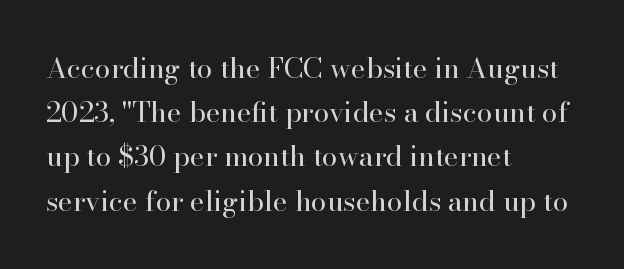
Check under the words: just untouched page. The typesetter chose a ragged-right arrangement here. Is the type heavy? It reads as light-to-regular instead. The characters display serif detailing at their extremities. Summary of vertical rhythm: regular, with standard interline spacing. A typesetter would call this zero additional tracking.
